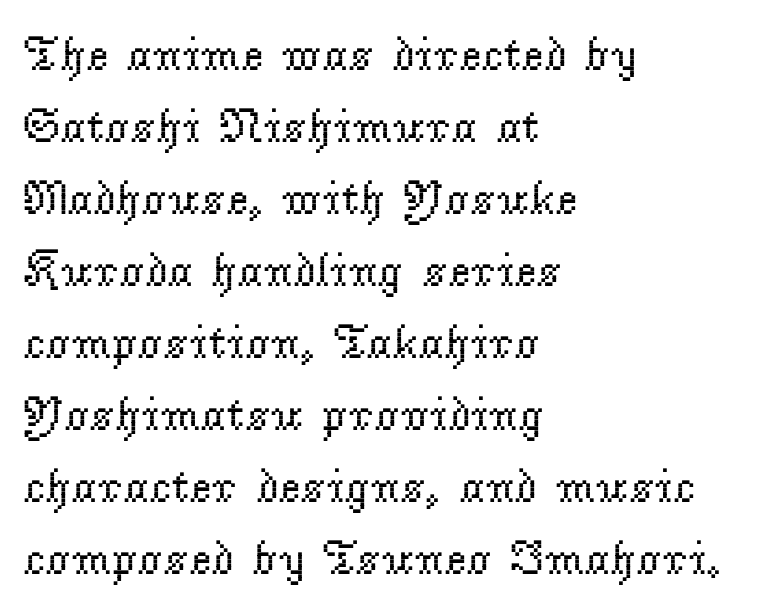
{"serif": "yes", "italic": "no", "bold": "no", "weight": "regular", "width": "normal", "stroke_contrast": "low", "x_height": "small", "monospaced": "no", "underline": "no", "align": "left", "line_spacing": "normal", "line_spacing_ratio": 1.5, "letter_spacing": "normal", "letter_spacing_em": 0.0, "glyph_px": 48}
